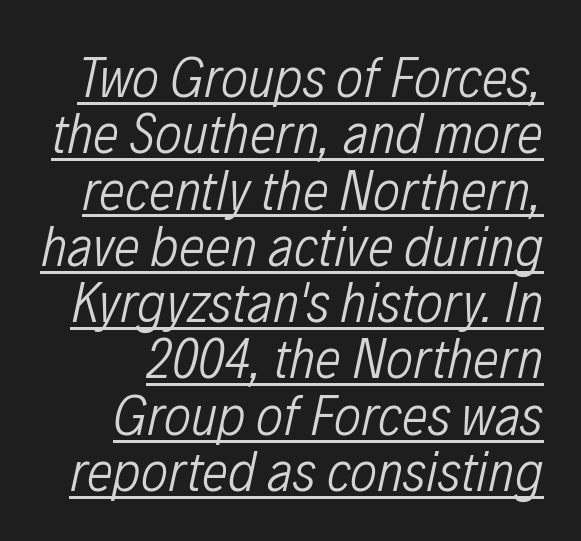
The image shows 58 px light, condensed type, italic (leaning right); set tight line spacing (0.97x), normal letter spacing, underlined; low stroke contrast and a medium x-height.
